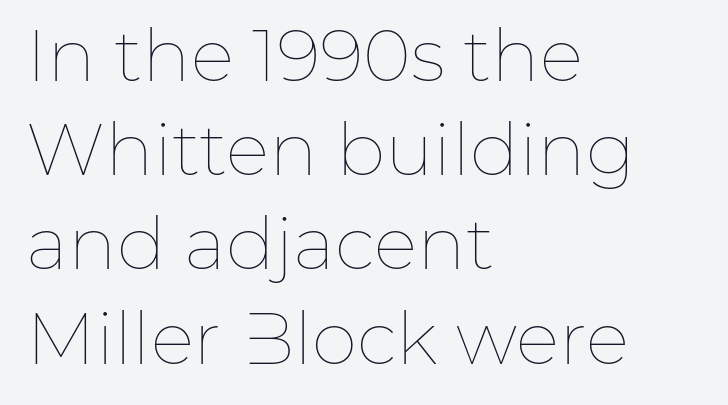
Q: Is the text bold? A: No.
Q: Is the text italic (slanted)? A: No, it is upright.
Q: Is the text underlined? A: No.
Q: How is the paragraph aligned? A: Left-aligned.
Q: Is the spacing between letters normal or unusually wide? A: Normal.
Q: Is the spacing between lines tight, normal or loose? A: Normal.
Q: Width (condensed, normal, or wide)? A: Normal.
Q: Stroke contrast? A: Low.
Q: x-height? A: Medium.
Q: Monospaced? A: No.
